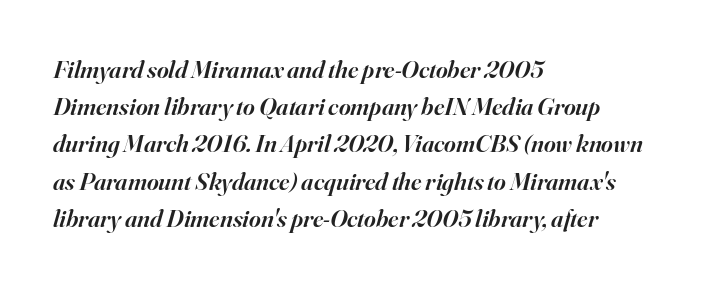
The image shows 25 px text type, italic (leaning right); set left-aligned, normal line spacing (1.49x), normal letter spacing, not underlined.
